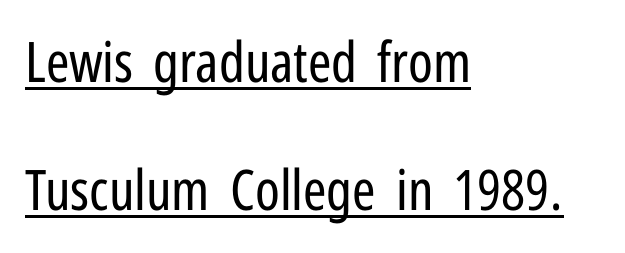
Q: Is the text bold? A: No.
Q: Is the text italic (slanted)? A: No, it is upright.
Q: Is the typeface a serif or a sans-serif typeface? A: Sans-serif.
Q: Is the text underlined? A: Yes.
Q: How is the paragraph aligned? A: Left-aligned.
Q: Is the spacing between letters normal or unusually wide? A: Normal.
Q: Is the spacing between lines tight, normal or loose? A: Loose.
Q: Width (condensed, normal, or wide)? A: Condensed.
Q: Stroke contrast? A: Low.
Q: x-height? A: Medium.
Q: Monospaced? A: No.
